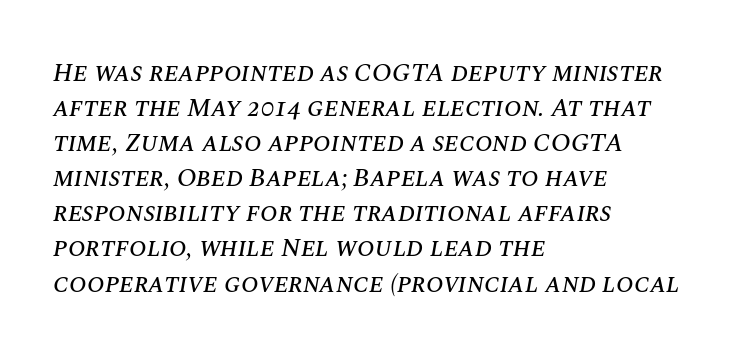
The image shows 26 px text type, italic (leaning right); set left-aligned, normal line spacing (1.35x), normal letter spacing, not underlined.
